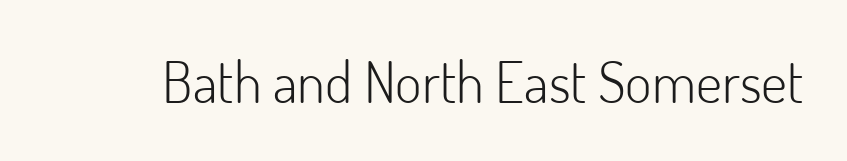
{"serif": "no", "italic": "no", "bold": "no", "weight": "light", "width": "normal", "stroke_contrast": "low", "x_height": "small", "monospaced": "no", "underline": "no", "letter_spacing": "normal", "letter_spacing_em": 0.0, "glyph_px": 57}
